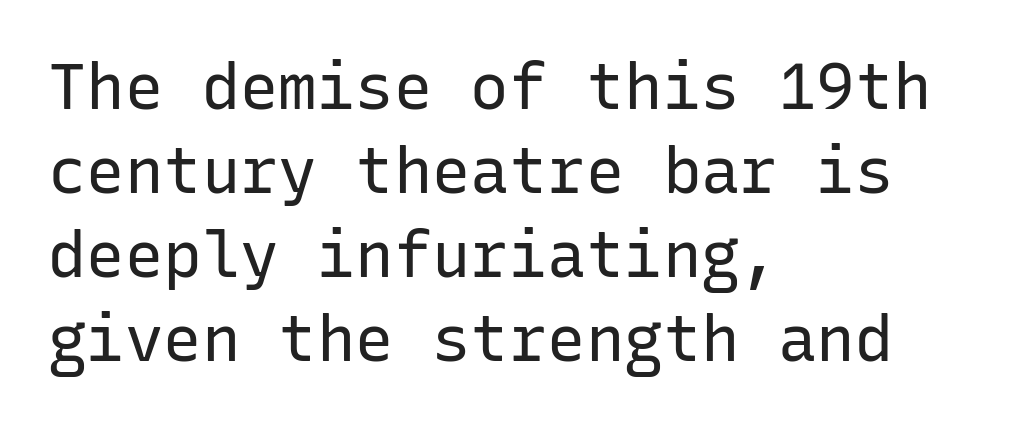
The image shows 64 px regular-weight sans-serif type, upright, monospaced; set left-aligned, normal line spacing (1.31x), normal letter spacing, not underlined; low stroke contrast and a medium x-height.
